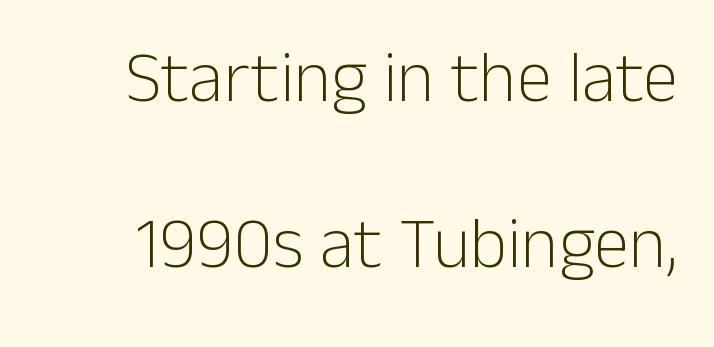
{"serif": "no", "italic": "no", "bold": "no", "weight": "light", "width": "normal", "stroke_contrast": "low", "x_height": "medium", "monospaced": "no", "underline": "no", "line_spacing": "loose", "line_spacing_ratio": 2.3, "letter_spacing": "normal", "letter_spacing_em": 0.0, "glyph_px": 72}
